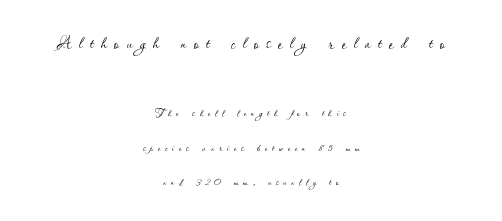
The image shows 23 px text type; set centered, loose line spacing (2.47x), unusually wide letter spacing (+0.31 em), not underlined; the first (top) block is 1.64x larger.
